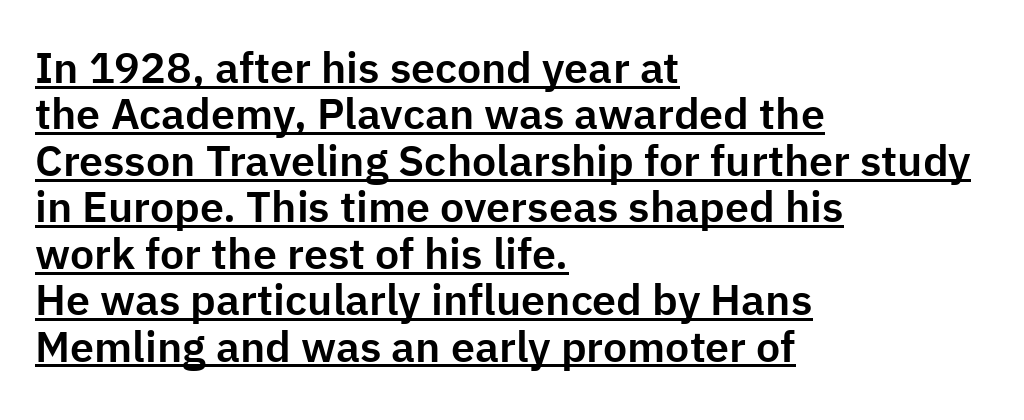
{"serif": "no", "italic": "no", "width": "normal", "stroke_contrast": "low", "x_height": "medium", "monospaced": "no", "underline": "yes", "align": "left", "line_spacing": "tight", "line_spacing_ratio": 1.08, "letter_spacing": "normal", "letter_spacing_em": 0.0, "glyph_px": 43}
